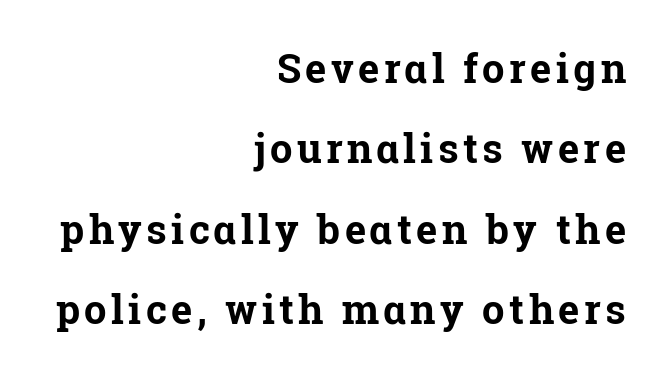
If you drew a line through each stem, it would be perfectly vertical. Type without underlining. A flush-right, rag-left setting is used for this passage. Here the designer chose a conventional face with non-uniform glyph widths. Yep, those are serifs on the letters. Is there much room between lines? Yes — plenty of vertical air separates them.
